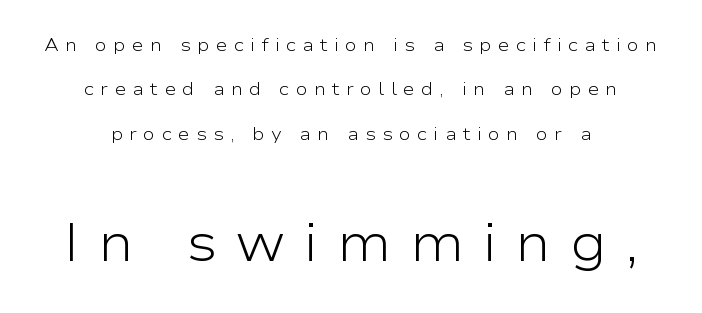
The image shows 53 px light, wide sans-serif type, upright; set centered, loose line spacing (2.46x), unusually wide letter spacing (+0.34 em), not underlined; the second (bottom) block is 2.94x larger; low stroke contrast and a medium x-height.
